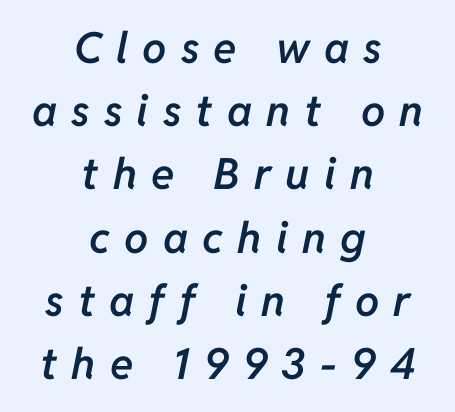
Q: Is the text bold? A: Semi-bold.
Q: Is the text italic (slanted)? A: Yes, it leans right by about 11 degrees.
Q: Is the text underlined? A: No.
Q: How is the paragraph aligned? A: Centered.
Q: Is the spacing between letters normal or unusually wide? A: Unusually wide.
Q: Is the spacing between lines tight, normal or loose? A: Normal.
Q: Width (condensed, normal, or wide)? A: Normal.
Q: Stroke contrast? A: Low.
Q: x-height? A: Medium.
Q: Monospaced? A: No.
